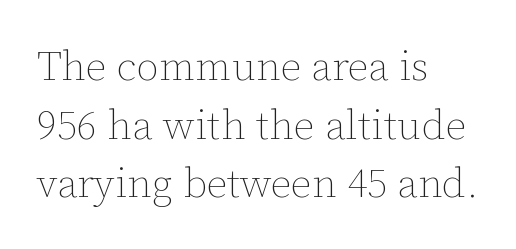
Q: Is the text bold? A: No.
Q: Is the text italic (slanted)? A: No, it is upright.
Q: Is the text underlined? A: No.
Q: How is the paragraph aligned? A: Left-aligned.
Q: Is the spacing between letters normal or unusually wide? A: Normal.
Q: Is the spacing between lines tight, normal or loose? A: Normal.
Q: Width (condensed, normal, or wide)? A: Normal.
Q: Stroke contrast? A: Low.
Q: x-height? A: Medium.
Q: Monospaced? A: No.
